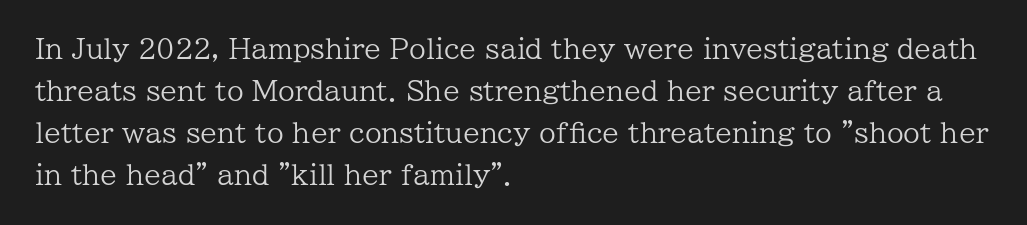
Each new line begins a customary step beneath the previous one. The passage shown is not underscored anywhere. Weight: not bold — regular or lighter. Nope, not italic — everything's standing straight. A classic flush-left, rag-right setting is used for this passage.
